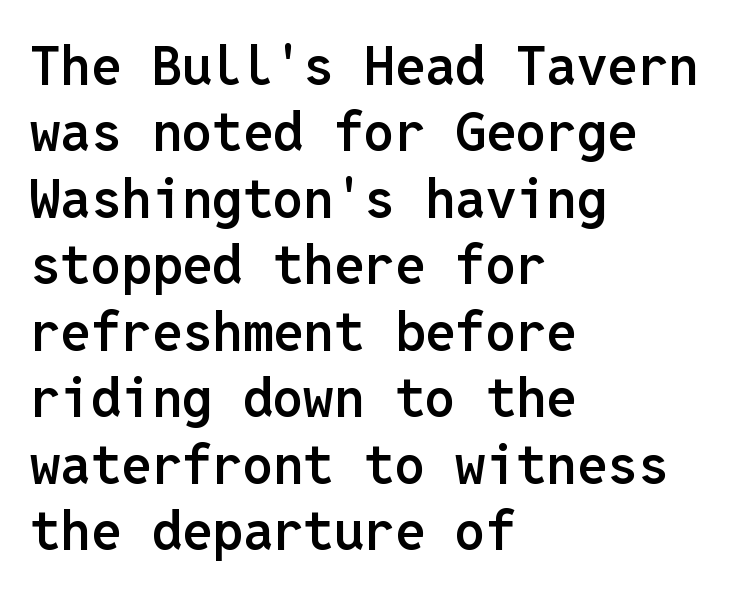
In terms of posture, this sample is upright. A somewhat darkened texture: the type is semibold rather than bold. The line texture is even and compact thanks to regular tracking. Caption: multi-line text, flush left, ragged right. Does the type have serifs? No, each stem ends abruptly. Spacing verdict: monospaced, one width for all characters.
